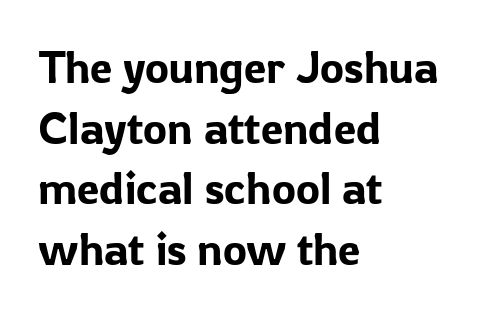
{"serif": "no", "italic": "no", "width": "normal", "stroke_contrast": "low", "x_height": "medium", "monospaced": "no", "underline": "no", "align": "left", "line_spacing": "normal", "line_spacing_ratio": 1.35, "letter_spacing": "normal", "letter_spacing_em": 0.0, "glyph_px": 45}
